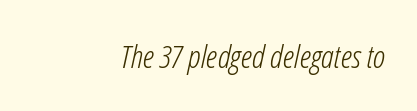
Looking at the ascenders, they clearly lean. Weight: regular or lighter. In terms of letterspacing, this is plain default setting. Words float on clear page, feet unadorned. Spacing verdict: proportional, widths tailored to each character.
